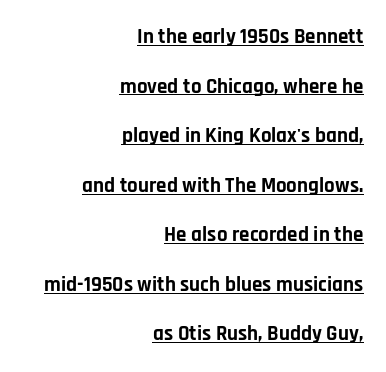
The image shows 21 px bold type, upright; set right-aligned, loose line spacing (2.36x), normal letter spacing, underlined.
